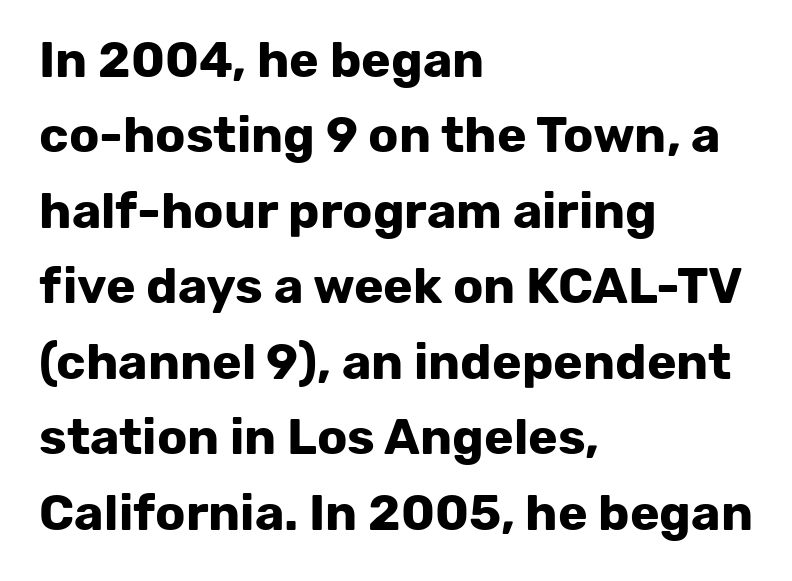
{"serif": "no", "italic": "no", "bold": "yes", "weight": "bold", "width": "normal", "stroke_contrast": "low", "x_height": "medium", "monospaced": "no", "underline": "no", "align": "left", "line_spacing": "normal", "line_spacing_ratio": 1.51, "letter_spacing": "normal", "letter_spacing_em": 0.0, "glyph_px": 50}
